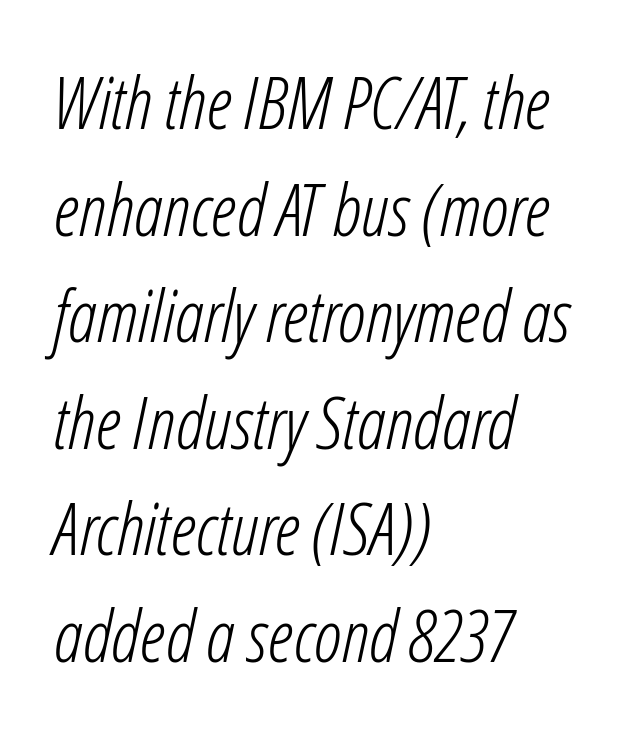
Q: Is the text bold? A: No.
Q: Is the text italic (slanted)? A: Yes, it leans right by about 12 degrees.
Q: Is the text underlined? A: No.
Q: How is the paragraph aligned? A: Left-aligned.
Q: Is the spacing between letters normal or unusually wide? A: Normal.
Q: Is the spacing between lines tight, normal or loose? A: Normal.
Q: Width (condensed, normal, or wide)? A: Condensed.
Q: Stroke contrast? A: Low.
Q: x-height? A: Medium.
Q: Monospaced? A: No.
